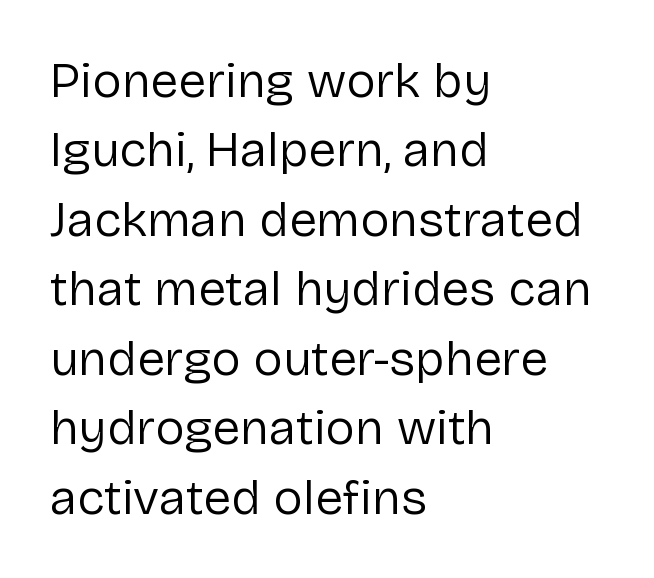
Q: Is the text bold? A: No.
Q: Is the text italic (slanted)? A: No, it is upright.
Q: Is the typeface a serif or a sans-serif typeface? A: Sans-serif.
Q: Is the text underlined? A: No.
Q: How is the paragraph aligned? A: Left-aligned.
Q: Is the spacing between letters normal or unusually wide? A: Normal.
Q: Is the spacing between lines tight, normal or loose? A: Normal.
Q: Width (condensed, normal, or wide)? A: Normal.
Q: Stroke contrast? A: Low.
Q: x-height? A: Medium.
Q: Monospaced? A: No.
